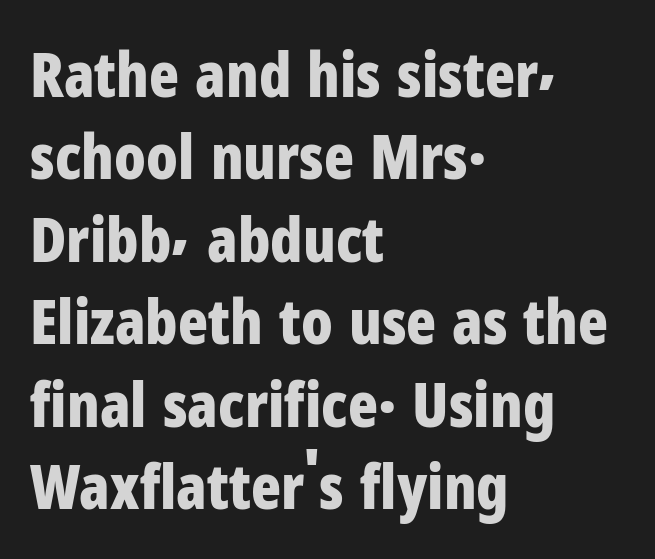
Q: Is the text bold? A: Yes.
Q: Is the text italic (slanted)? A: No, it is upright.
Q: Is the typeface a serif or a sans-serif typeface? A: Sans-serif.
Q: Is the text underlined? A: No.
Q: How is the paragraph aligned? A: Left-aligned.
Q: Is the spacing between letters normal or unusually wide? A: Normal.
Q: Is the spacing between lines tight, normal or loose? A: Normal.
Q: Width (condensed, normal, or wide)? A: Condensed.
Q: Stroke contrast? A: Low.
Q: x-height? A: Medium.
Q: Monospaced? A: No.
